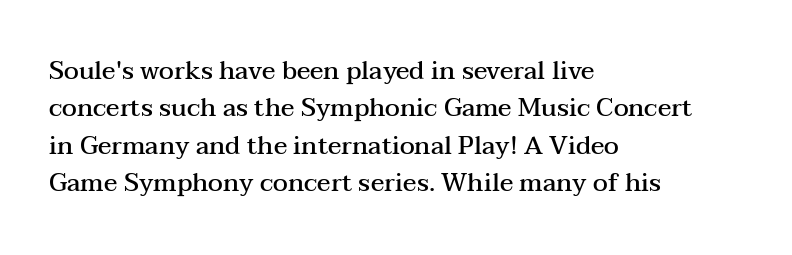
The image shows 25 px text type, upright; set left-aligned, normal line spacing (1.5x), normal letter spacing, not underlined.
